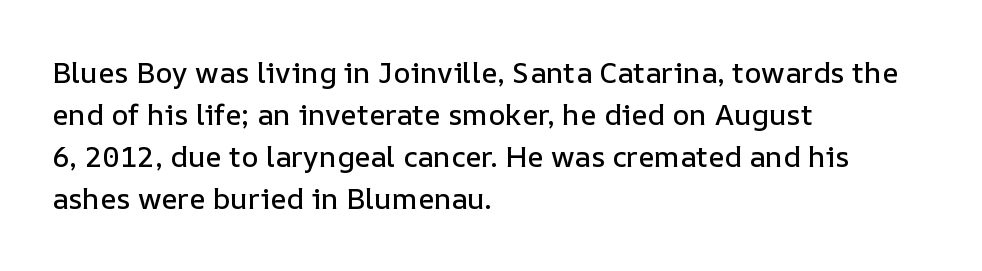
Q: Is the text italic (slanted)? A: No, it is upright.
Q: Is the text underlined? A: No.
Q: How is the paragraph aligned? A: Left-aligned.
Q: Is the spacing between letters normal or unusually wide? A: Normal.
Q: Is the spacing between lines tight, normal or loose? A: Normal.
Q: Width (condensed, normal, or wide)? A: Normal.
Q: Stroke contrast? A: Low.
Q: x-height? A: Medium.
Q: Monospaced? A: No.
